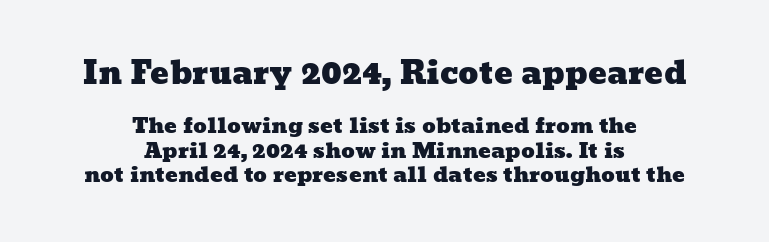
{"width": "wide", "stroke_contrast": "low", "x_height": "medium", "monospaced": "no", "underline": "no", "align": "center", "line_spacing_ratio": 1.17, "letter_spacing": "normal", "letter_spacing_em": 0.0, "larger_block": "first", "size_ratio": 1.48, "glyph_px": 31}
